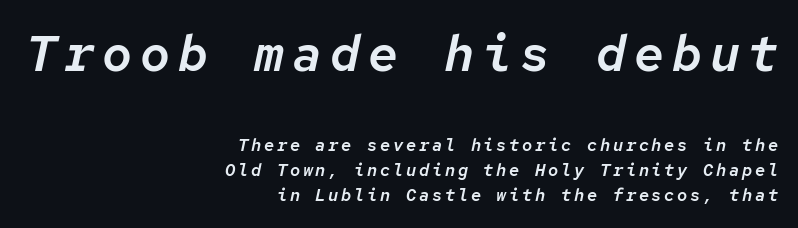
The image shows 50 px text type, italic (leaning right), monospaced; set right-aligned, normal line spacing (1.47x), not underlined; the first (top) block is 2.94x larger; low stroke contrast and a medium x-height.
